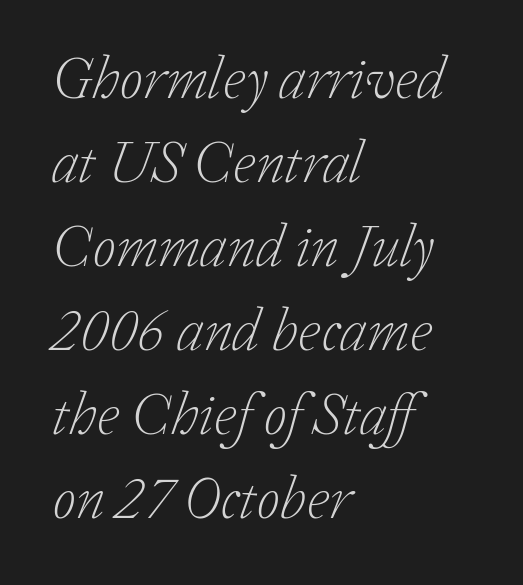
{"serif": "yes", "italic": "yes", "lean": "right", "slant_degrees": 20, "bold": "no", "weight": "light", "width": "normal", "stroke_contrast": "low", "x_height": "medium", "monospaced": "no", "underline": "no", "align": "left", "line_spacing": "normal", "line_spacing_ratio": 1.4, "letter_spacing": "normal", "letter_spacing_em": 0.0, "glyph_px": 60}
